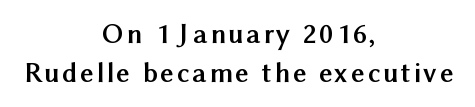
The image shows 29 px semibold sans-serif type, upright; set centered, normal line spacing (1.34x), not underlined; medium stroke contrast and a medium x-height.
